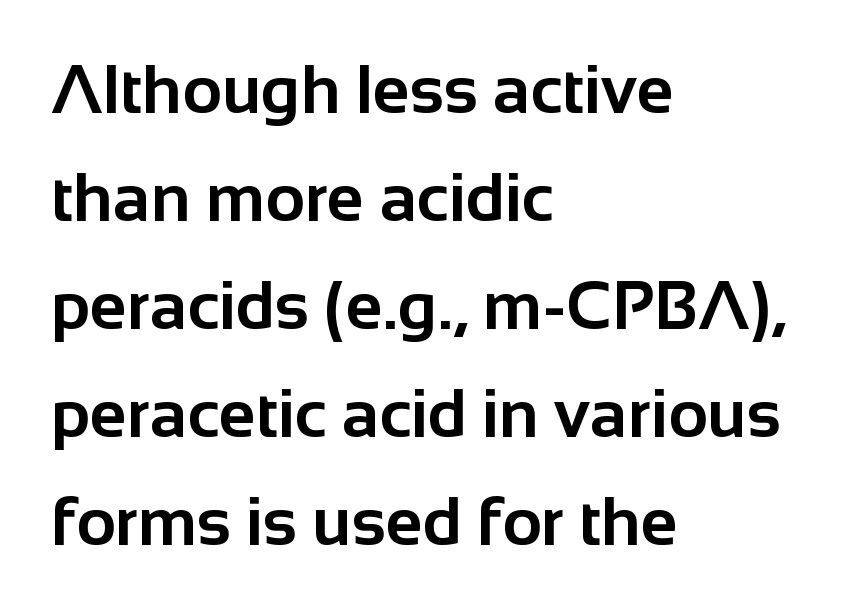
The image shows 68 px bold sans-serif type, upright; set left-aligned, normal line spacing (1.59x), normal letter spacing, not underlined; low stroke contrast and a medium x-height.
